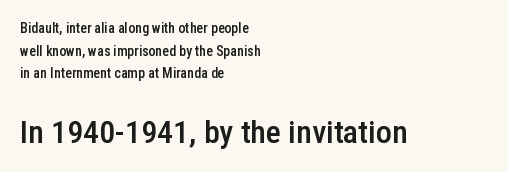
The image shows 32 px semibold, condensed sans-serif type, upright; set left-aligned, normal line spacing (1.61x), normal letter spacing, not underlined; the second (bottom) block is 2.29x larger; low stroke contrast and a medium x-height.
